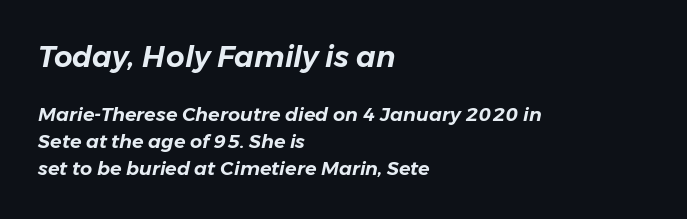
Q: Is the text italic (slanted)? A: Yes, it leans right by about 11 degrees.
Q: Is the text underlined? A: No.
Q: How is the paragraph aligned? A: Left-aligned.
Q: Is the spacing between letters normal or unusually wide? A: Normal.
Q: Is the spacing between lines tight, normal or loose? A: Normal.
Q: Which block of text is set in a larger size, the first (top) or the second (bottom)? A: The first (top) one.
Q: Width (condensed, normal, or wide)? A: Normal.
Q: Stroke contrast? A: Low.
Q: x-height? A: Medium.
Q: Monospaced? A: No.
